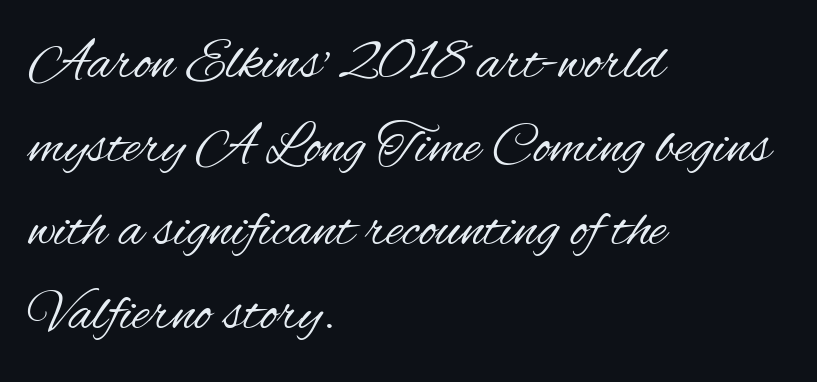
The image shows 58 px regular-weight, condensed sans-serif type; set left-aligned, normal line spacing (1.44x), normal letter spacing, not underlined; medium stroke contrast and a small x-height.
